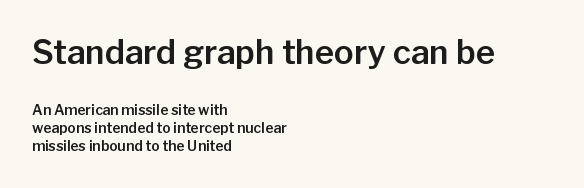
Q: Is the text italic (slanted)? A: No, it is upright.
Q: Is the typeface a serif or a sans-serif typeface? A: Sans-serif.
Q: Is the text underlined? A: No.
Q: How is the paragraph aligned? A: Left-aligned.
Q: Is the spacing between letters normal or unusually wide? A: Normal.
Q: Is the spacing between lines tight, normal or loose? A: Normal.
Q: Which block of text is set in a larger size, the first (top) or the second (bottom)? A: The first (top) one.
Q: Width (condensed, normal, or wide)? A: Normal.
Q: Stroke contrast? A: Low.
Q: x-height? A: Medium.
Q: Monospaced? A: No.
